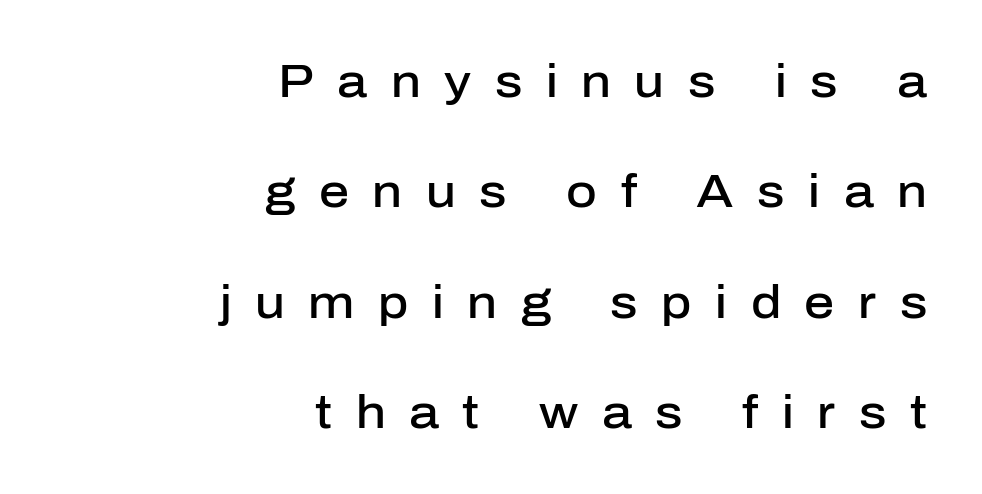
The image shows 47 px semibold sans-serif type, upright; set right-aligned, loose line spacing (2.35x), unusually wide letter spacing (+0.5 em), not underlined; low stroke contrast and a medium x-height.
